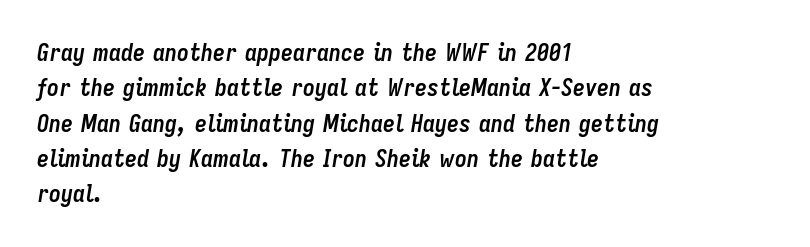
{"italic": "yes", "lean": "right", "slant_degrees": 9, "bold": "yes", "underline": "no", "align": "left", "line_spacing": "normal", "line_spacing_ratio": 1.47, "letter_spacing": "normal", "letter_spacing_em": 0.0, "glyph_px": 24}
